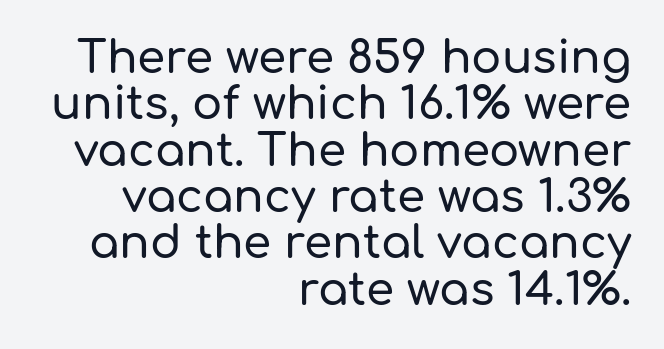
The image shows 45 px sans-serif type, upright; set right-aligned, tight line spacing (1.03x), normal letter spacing, not underlined; low stroke contrast and a medium x-height.
